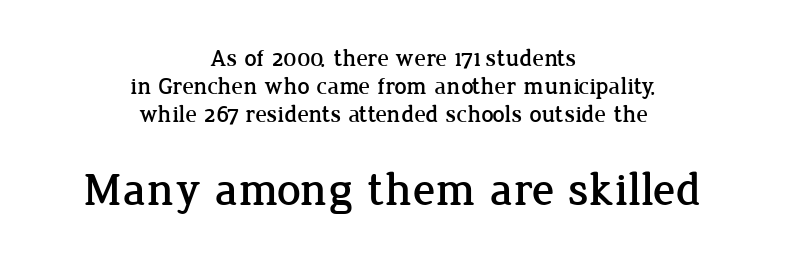
{"serif": "yes", "italic": "no", "width": "normal", "stroke_contrast": "low", "x_height": "medium", "monospaced": "no", "underline": "no", "align": "center", "line_spacing_ratio": 1.16, "letter_spacing": "normal", "letter_spacing_em": 0.0, "larger_block": "second", "size_ratio": 1.96, "glyph_px": 47}
